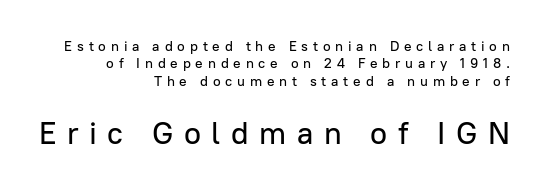
Serifs: no, the terminals of the letterforms are clean. The lines sit at an ordinary, default distance from one another. The designer gave the closing block more size than the opening block. Does the copy run flush right? Yes — the right margin is perfectly even. Nope, not italic — everything's standing straight. The area under the type is left untouched.
